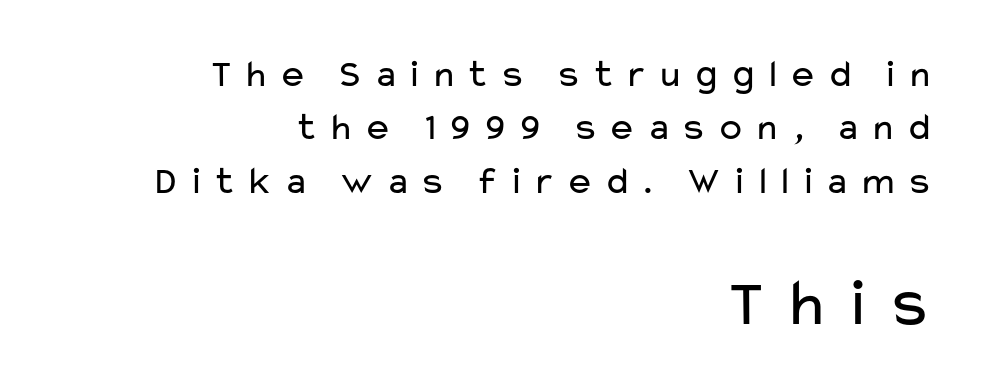
{"serif": "no", "italic": "no", "bold": "no", "weight": "regular", "width": "wide", "stroke_contrast": "low", "x_height": "medium", "monospaced": "no", "underline": "no", "align": "right", "line_spacing": "normal", "line_spacing_ratio": 1.37, "letter_spacing": "wide", "letter_spacing_em": 0.22, "larger_block": "second", "size_ratio": 1.74, "glyph_px": 68}
